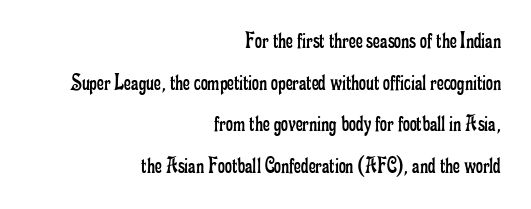
The image shows 24 px text type, upright; set right-aligned, line spacing 1.73x, normal letter spacing, not underlined.
